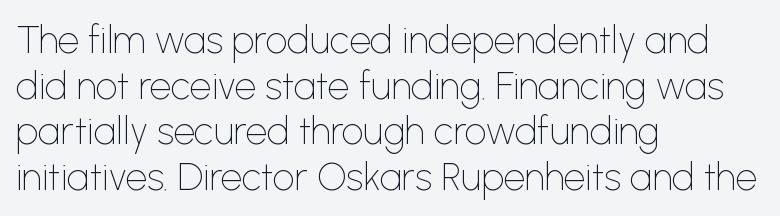
Q: Is the text bold? A: No.
Q: Is the text italic (slanted)? A: No, it is upright.
Q: Is the typeface a serif or a sans-serif typeface? A: Sans-serif.
Q: Is the text underlined? A: No.
Q: How is the paragraph aligned? A: Left-aligned.
Q: Is the spacing between letters normal or unusually wide? A: Normal.
Q: Width (condensed, normal, or wide)? A: Normal.
Q: Stroke contrast? A: Low.
Q: x-height? A: Medium.
Q: Monospaced? A: No.
